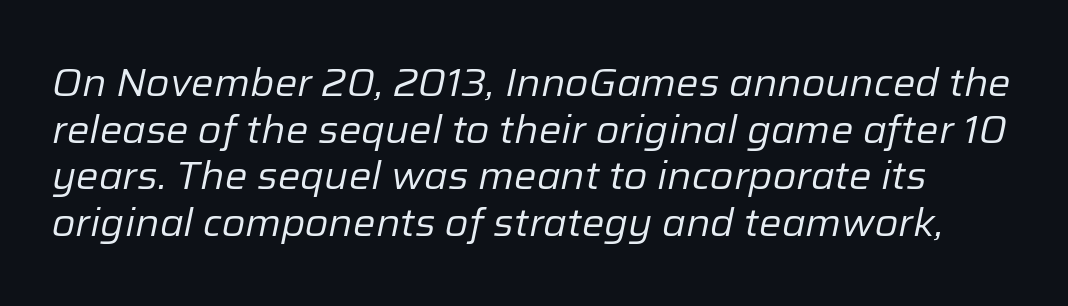
The image shows 38 px regular-weight type, italic (leaning right); set line spacing 1.23x, normal letter spacing, not underlined; low stroke contrast and a medium x-height.
